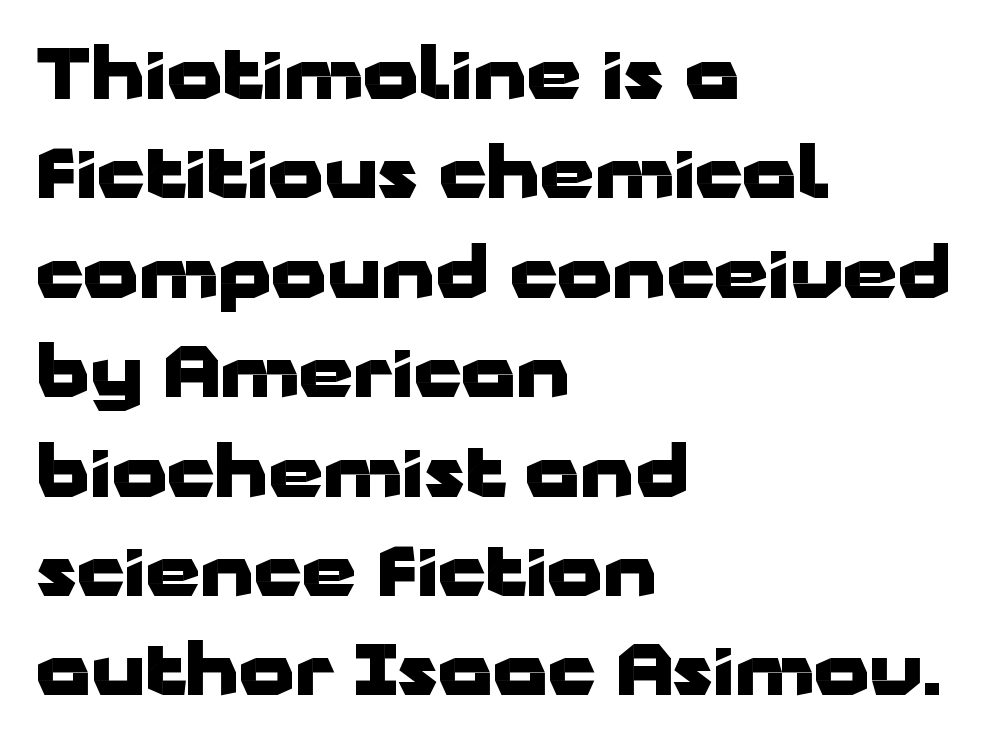
Classification — sans serif. These words are printed bold, with thick strokes throughout. The compositor pushed each line to the left boundary. If you measured baseline to baseline, you'd find a middling distance.
